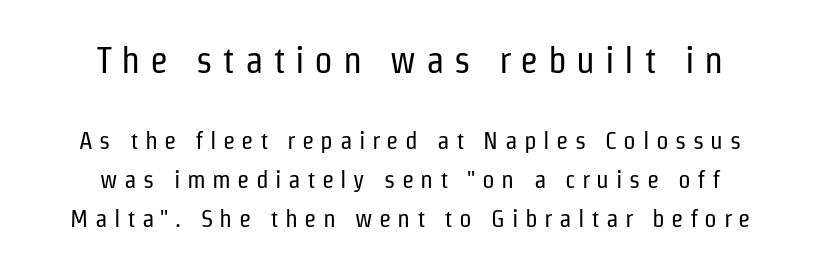
The image shows 37 px regular-weight, condensed sans-serif type, upright; set centered, normal line spacing (1.56x), unusually wide letter spacing (+0.26 em), not underlined; the first (top) block is 1.48x larger; low stroke contrast and a medium x-height.
